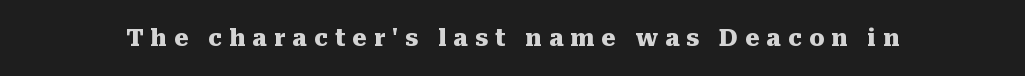
Plain, unruled lines of type. Display-style spreading of the glyphs; the letterfit is very open. The face used here has the dense, thick strokes of a bold. The font's upright variant was chosen for this text.
